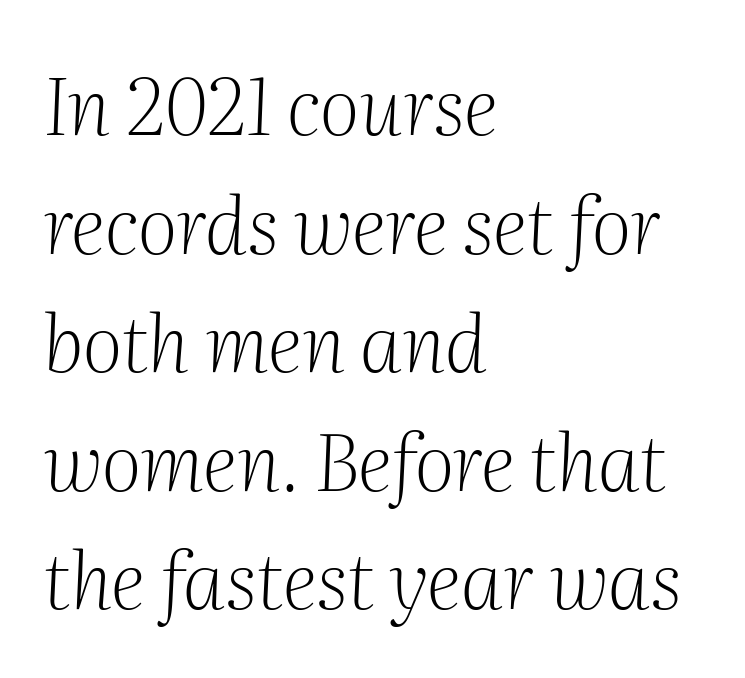
The image shows 78 px light serif type, italic (leaning right); set left-aligned, normal line spacing (1.52x), normal letter spacing, not underlined; medium stroke contrast and a medium x-height.
